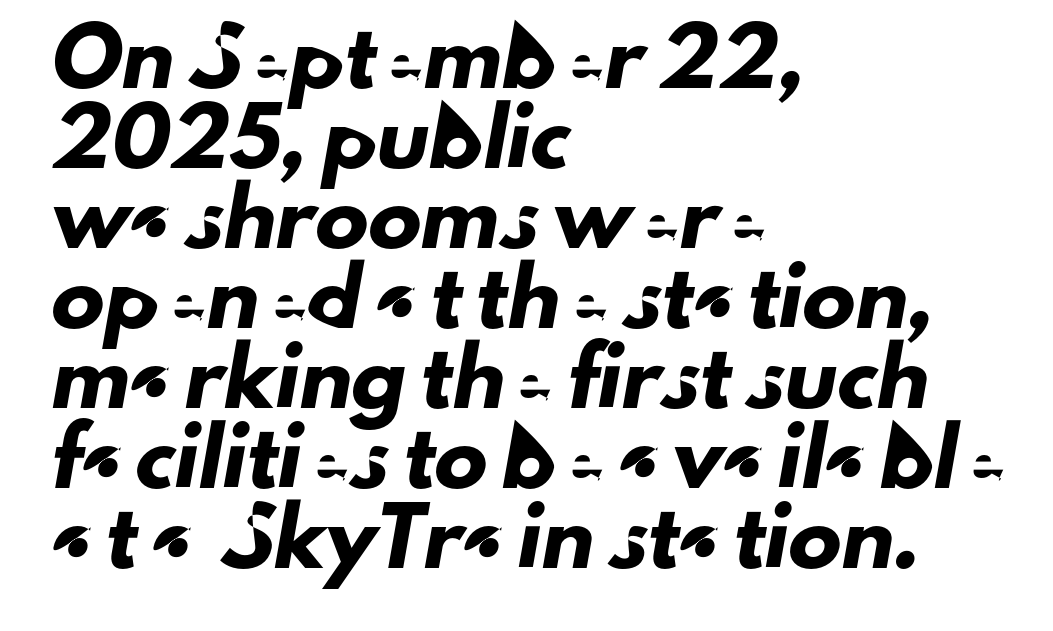
Does extra space separate the letters? No, they use regular spacing. Has an underline been added? It has not. The compositor pushed each line to the left boundary. You could not count columns in this text — the font is proportionally spaced.
